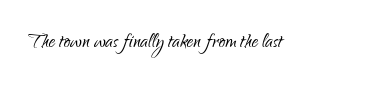
{"bold": "no", "underline": "no", "letter_spacing": "normal", "letter_spacing_em": 0.0, "glyph_px": 25}
